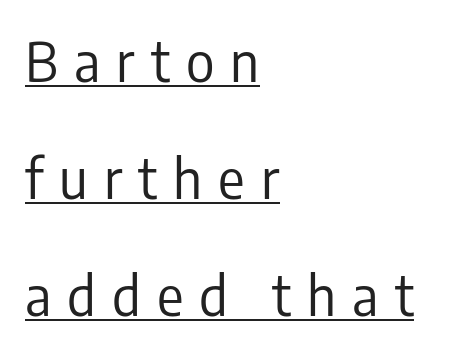
{"serif": "no", "italic": "no", "bold": "no", "weight": "regular", "width": "condensed", "stroke_contrast": "low", "x_height": "medium", "monospaced": "no", "underline": "yes", "align": "left", "line_spacing": "loose", "line_spacing_ratio": 2.13, "letter_spacing": "wide", "letter_spacing_em": 0.29, "glyph_px": 55}
